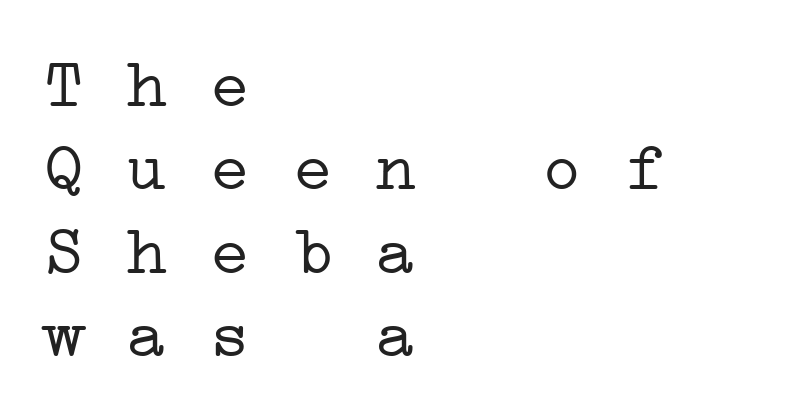
Q: Is the text bold? A: No.
Q: Is the typeface a serif or a sans-serif typeface? A: Serif.
Q: Is the text underlined? A: No.
Q: How is the paragraph aligned? A: Left-aligned.
Q: Is the spacing between letters normal or unusually wide? A: Normal.
Q: Width (condensed, normal, or wide)? A: Wide.
Q: Stroke contrast? A: Low.
Q: x-height? A: Medium.
Q: Monospaced? A: Yes.
